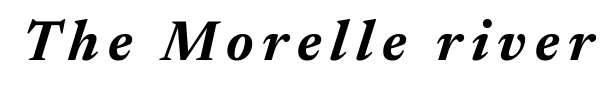
Weight check: bold — yes, fully. Proportional: the letters do not fall into vertical columns. Descenders hang freely into open space. Every character sits at an angle, as italics do.
